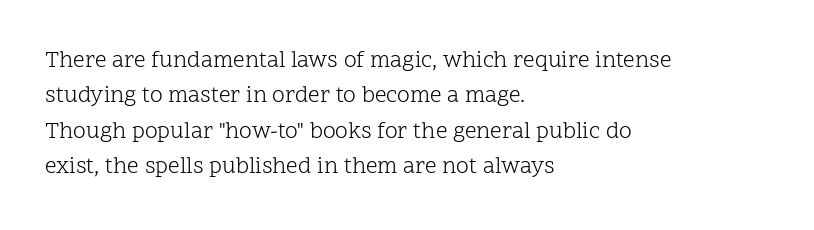
The image shows 23 px text type, upright; set left-aligned, normal line spacing (1.54x), normal letter spacing, not underlined.
